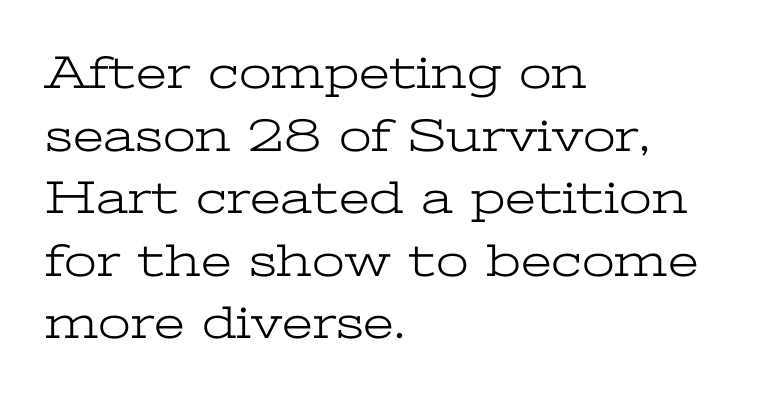
In terms of letterspacing, this is plain default setting. Short and long lines alike share a common starting point at left. If you drew a line through each stem, it would be perfectly vertical. Descenders are the only things crossing below the line. The font is comparable to plain body text, perhaps lighter.
